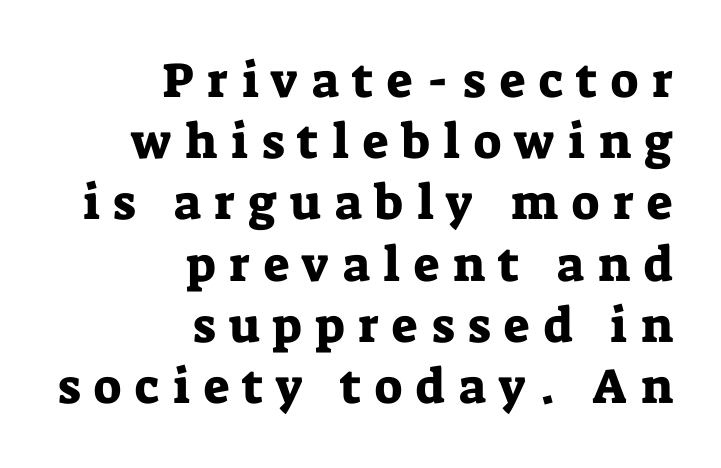
Q: Is the text italic (slanted)? A: No, it is upright.
Q: Is the typeface a serif or a sans-serif typeface? A: Serif.
Q: Is the text underlined? A: No.
Q: How is the paragraph aligned? A: Right-aligned.
Q: Is the spacing between letters normal or unusually wide? A: Unusually wide.
Q: Is the spacing between lines tight, normal or loose? A: Normal.
Q: Width (condensed, normal, or wide)? A: Normal.
Q: Stroke contrast? A: Low.
Q: x-height? A: Medium.
Q: Monospaced? A: No.
